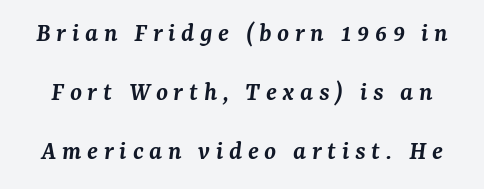
Vertical spacing — loose. Looking at the ascenders, they clearly lean. A somewhat darkened texture: the type is semibold rather than bold. Unmarked baselines from the first word to the last. You could only call the tracking loose — the letters float apart.
